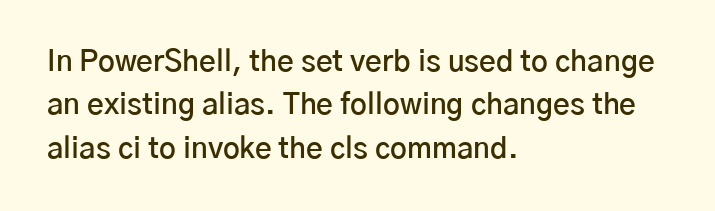
The gaps between neighbouring characters are ordinary and unremarkable. Horizontal alignment here is leftward, the default for most running prose. Serifs: no, the terminals of the letterforms are clean. The axis of the letterforms is exactly vertical. These lines sit exactly where default settings would place them.
